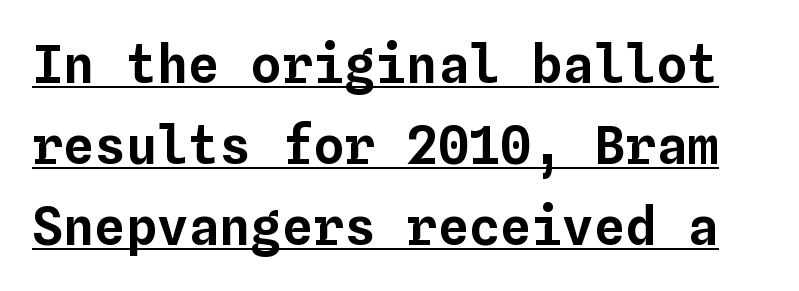
In terms of letterspacing, this is plain default setting. The lettering stays uniformly vertical, giving the passage a roman look. A typographer would call this underscored text. Summary of vertical rhythm: regular, with standard interline spacing.
